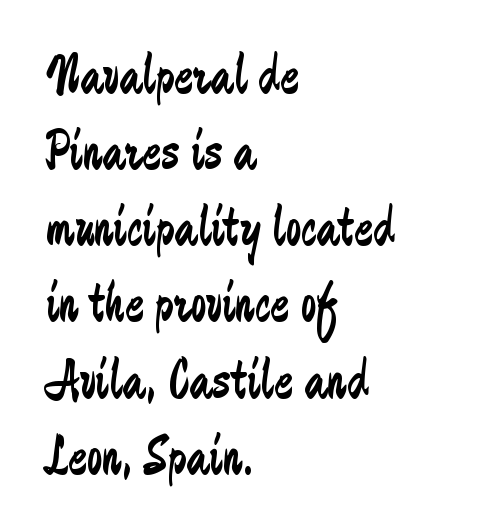
The setting favours the left margin, as ordinary paragraphs usually do. Serif or sans? Sans — the stroke terminals are bare. The cut favours lightness, reaching ordinary text weight at its darkest. Rule under the text: the space is simply empty.
